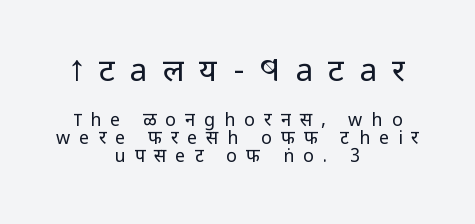
The image shows 31 px regular-weight sans-serif type, upright; set centered, tight line spacing (1.01x), unusually wide letter spacing (+0.5 em), not underlined; the first (top) block is 1.72x larger; low stroke contrast and a medium x-height.
